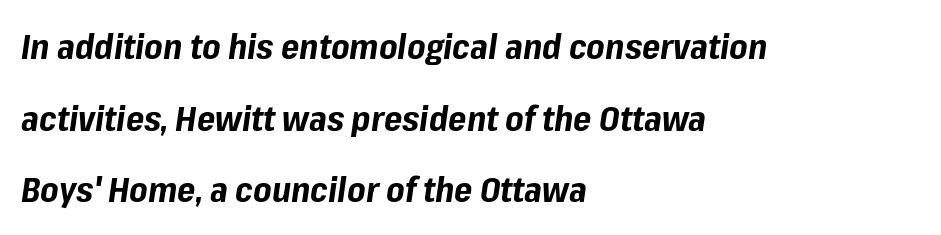
Q: Is the text bold? A: Yes.
Q: Is the text italic (slanted)? A: Yes, it leans right by about 8 degrees.
Q: Is the text underlined? A: No.
Q: How is the paragraph aligned? A: Left-aligned.
Q: Is the spacing between letters normal or unusually wide? A: Normal.
Q: Is the spacing between lines tight, normal or loose? A: Loose.
Q: Width (condensed, normal, or wide)? A: Normal.
Q: Stroke contrast? A: Low.
Q: x-height? A: Medium.
Q: Monospaced? A: No.
